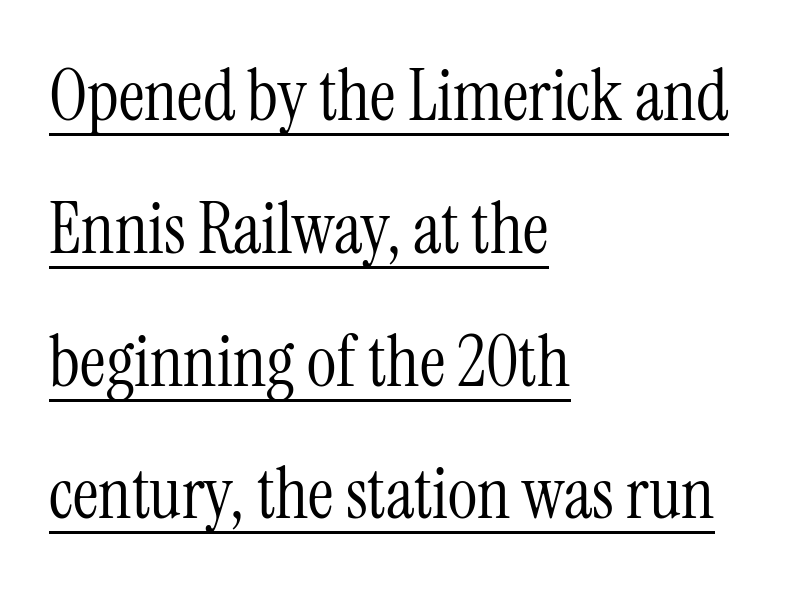
{"serif": "yes", "italic": "no", "bold": "no", "weight": "light", "width": "condensed", "stroke_contrast": "medium", "x_height": "medium", "monospaced": "no", "underline": "yes", "align": "left", "line_spacing_ratio": 1.87, "letter_spacing": "normal", "letter_spacing_em": 0.0, "glyph_px": 71}
